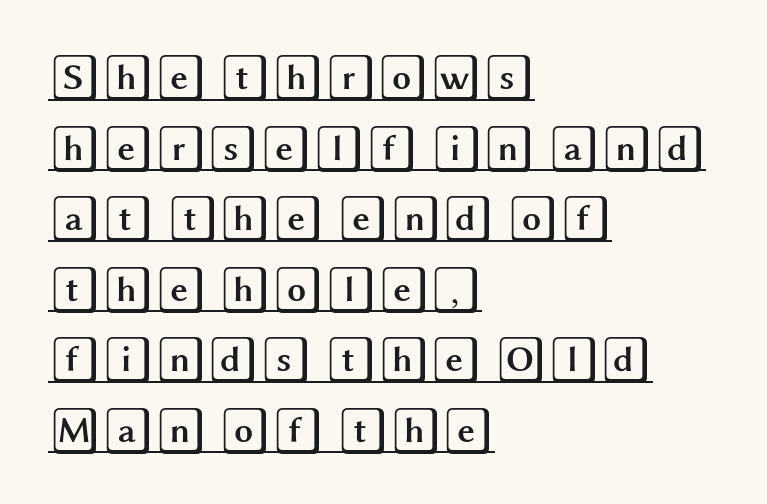
One glance says typical: line gaps are just what's usual. Every row of glyphs begins at an identical x-position on the left. Is there any slant? The stems are plumb. The letterforms sit shoulder to shoulder at normal distance. You can see a thin bar hugging the bottom of the glyphs.
